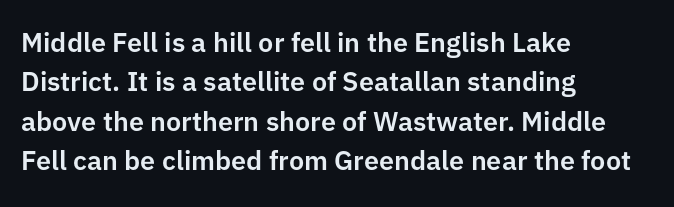
{"italic": "no", "underline": "no", "align": "left", "line_spacing": "normal", "line_spacing_ratio": 1.46, "letter_spacing": "normal", "letter_spacing_em": 0.0, "glyph_px": 27}
